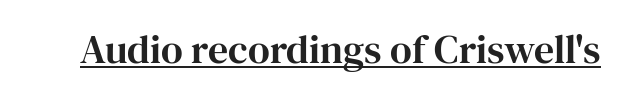
The image shows 40 px serif type, upright; set normal letter spacing, underlined; high stroke contrast and a medium x-height.
